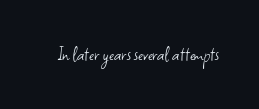
{"bold": "no", "underline": "no", "letter_spacing": "normal", "letter_spacing_em": 0.0, "glyph_px": 21}
